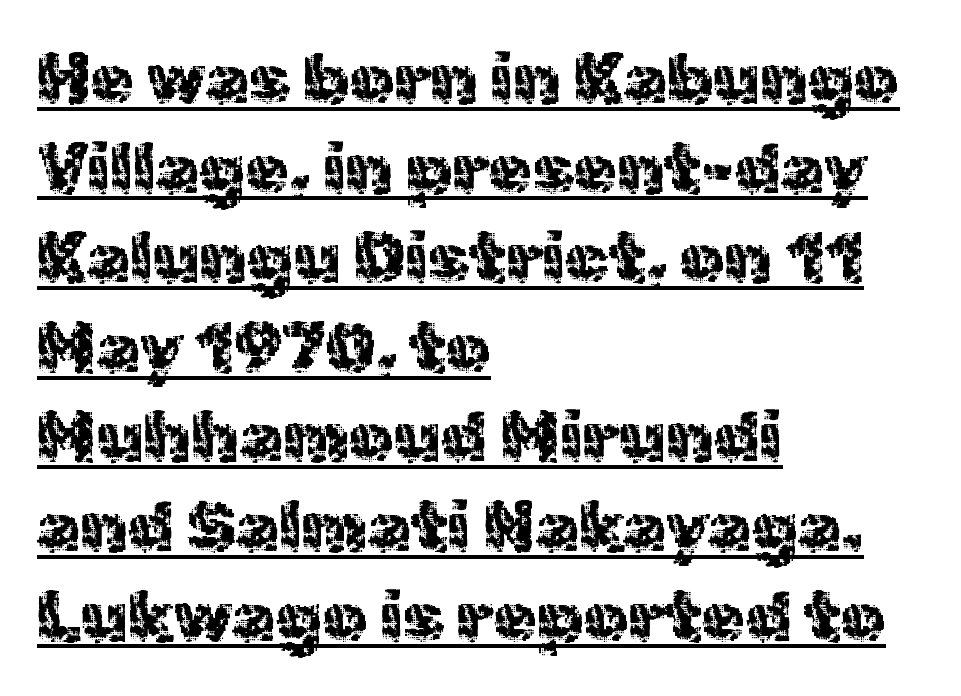
Evenly set lines give the paragraph a standard silhouette. A typesetter would mark this as roman, not italic. Serifs: no, the terminals of the letterforms are clean. The letters advance in unequal steps, a hallmark of proportional type. Is there an underline? Yes — a line sits under the letters.
